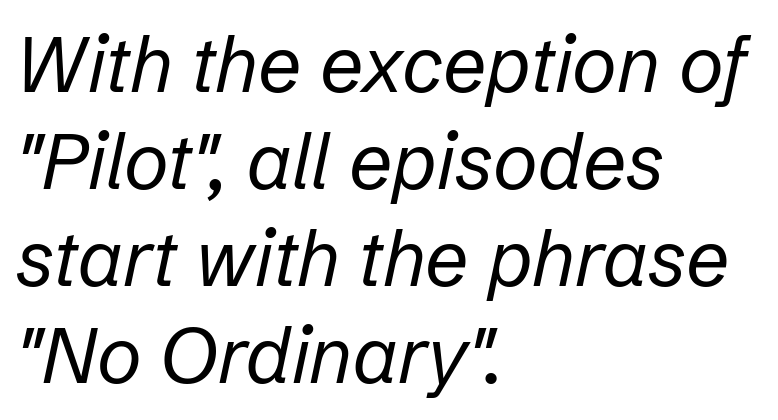
How are the letters spaced? Ordinarily, with no added tracking. Stems and bowls with no extra thickness — not bold. A typesetter would call this proportional, since set widths differ per character. These lines stack with their left ends in a neat column. Horizontal bands of white between lines are of average thickness. Glance below the letters and you will spot only blank space.
